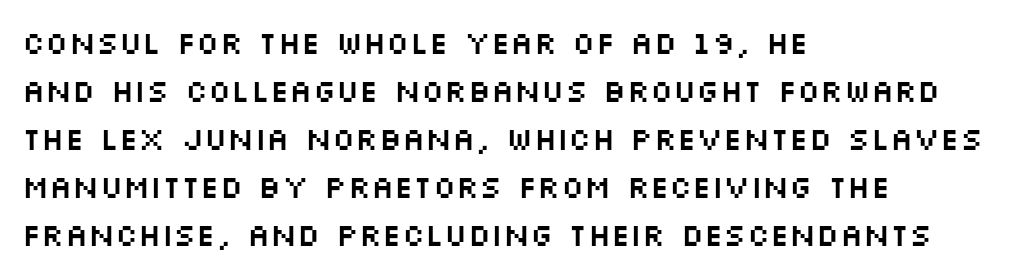
The rendering anchors every line to the left-hand side. Inter-character spacing is left at the font's built-in metrics. The typography opts for an upright posture over an oblique one. Has an underline been added? It has not. The passage shown stacks its lines at a standard gap.
